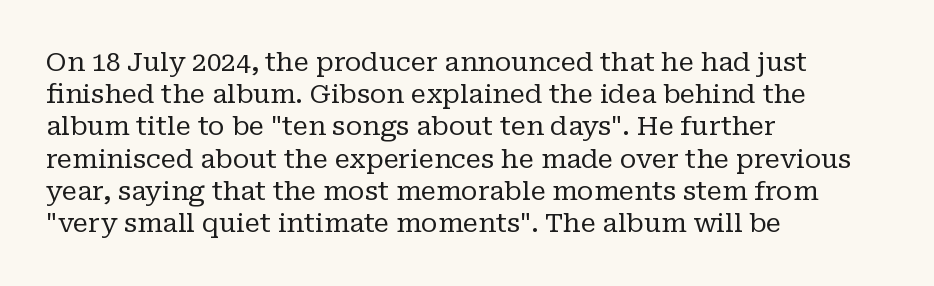
Q: Is the text bold? A: No.
Q: Is the text italic (slanted)? A: No, it is upright.
Q: Is the text underlined? A: No.
Q: How is the paragraph aligned? A: Left-aligned.
Q: Is the spacing between letters normal or unusually wide? A: Normal.
